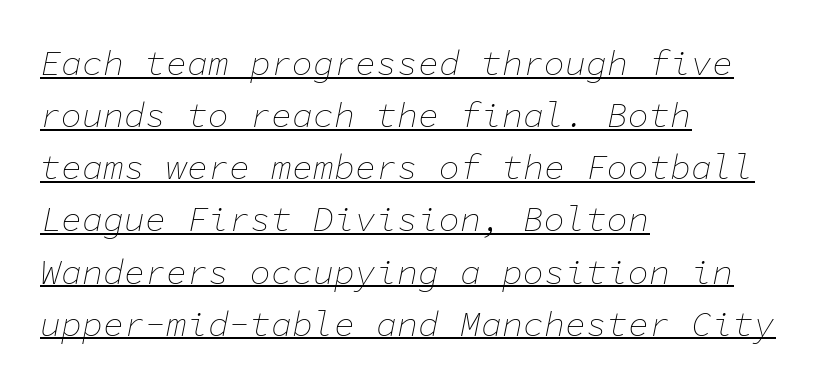
The typesetting does not lean heavy: it is not bold. The rendering keeps characters at their native spacing. This sample carries an underscore along the baseline area. Leading matches the norm, producing a regular column.
